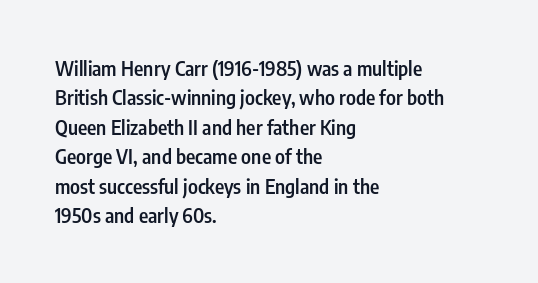
A bare baseline throughout the passage. Vertically, the passage feels balanced, rows spaced as you'd expect. Horizontal alignment here is leftward, the default for most running prose. Is the type bold? Partly — it's a semibold, heavier than regular but not fully bold.
